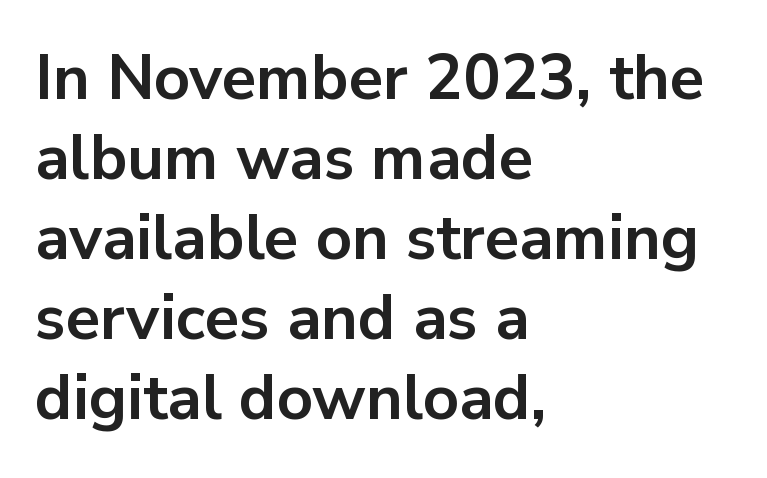
The image shows 63 px bold sans-serif type, upright; set left-aligned, normal line spacing (1.27x), normal letter spacing, not underlined; low stroke contrast and a medium x-height.
